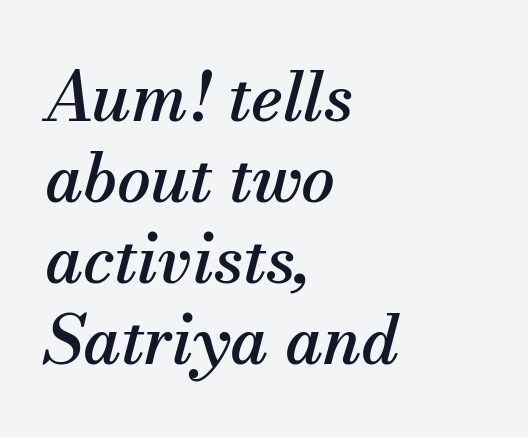
The image shows 67 px serif type, italic (leaning right); set left-aligned, line spacing 1.21x, normal letter spacing, not underlined; medium stroke contrast and a small x-height.
